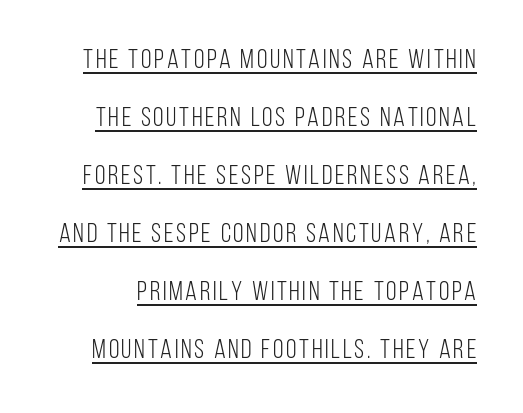
{"italic": "no", "bold": "no", "underline": "yes", "line_spacing": "loose", "line_spacing_ratio": 2.15, "glyph_px": 27}
